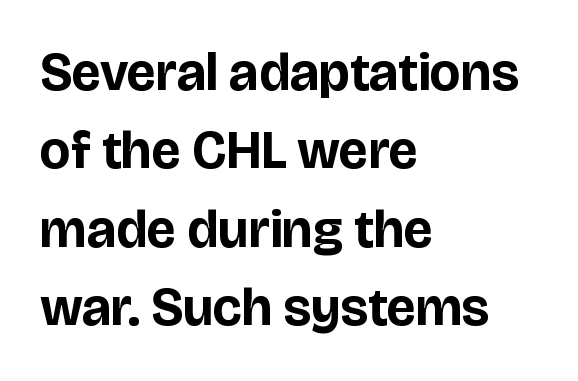
Caption: bold face, heavy strokes. Line beginnings align vertically; line endings do not. Plain, unruled lines of type. Evenly set lines give the paragraph a standard silhouette. Does extra space separate the letters? No, they use regular spacing. Classification — sans serif.
